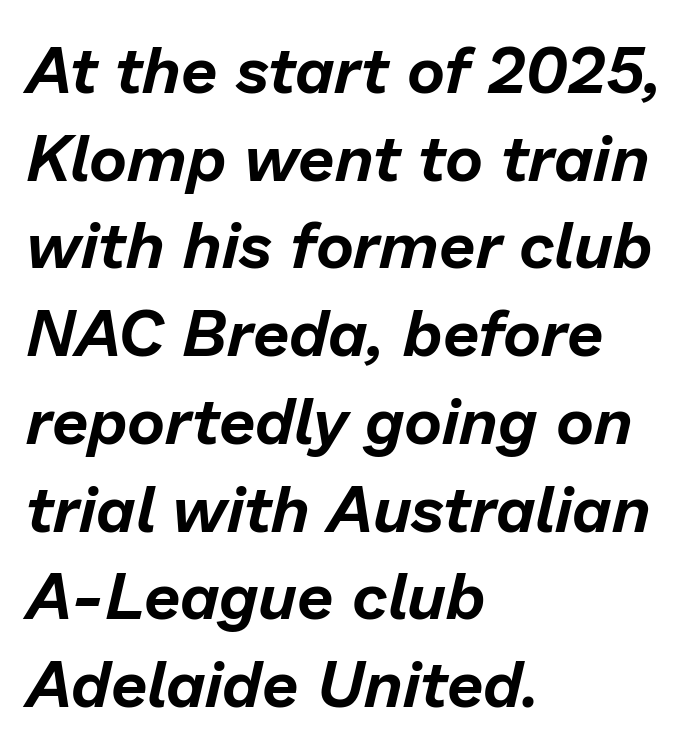
Does the lettering tilt? It does — this is italic. The paragraph has a hard left edge and a soft right edge. Clear beneath every line of the passage. Characters follow at the spacing the type designer built in. Vertically, the passage feels balanced, rows spaced as you'd expect. Note the varied advance widths — an 'i' is clearly narrower than an 'm'.
